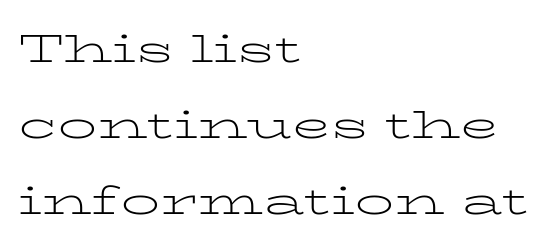
Q: Is the text bold? A: No.
Q: Is the text italic (slanted)? A: No, it is upright.
Q: Is the typeface a serif or a sans-serif typeface? A: Serif.
Q: Is the text underlined? A: No.
Q: How is the paragraph aligned? A: Left-aligned.
Q: Is the spacing between letters normal or unusually wide? A: Normal.
Q: Is the spacing between lines tight, normal or loose? A: Loose.
Q: Width (condensed, normal, or wide)? A: Wide.
Q: Stroke contrast? A: Low.
Q: x-height? A: Medium.
Q: Monospaced? A: No.
